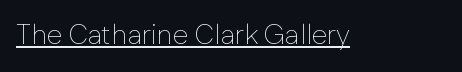
{"serif": "no", "italic": "no", "bold": "no", "weight": "thin", "width": "normal", "stroke_contrast": "low", "x_height": "medium", "monospaced": "no", "underline": "yes", "letter_spacing": "normal", "letter_spacing_em": 0.0, "glyph_px": 28}
